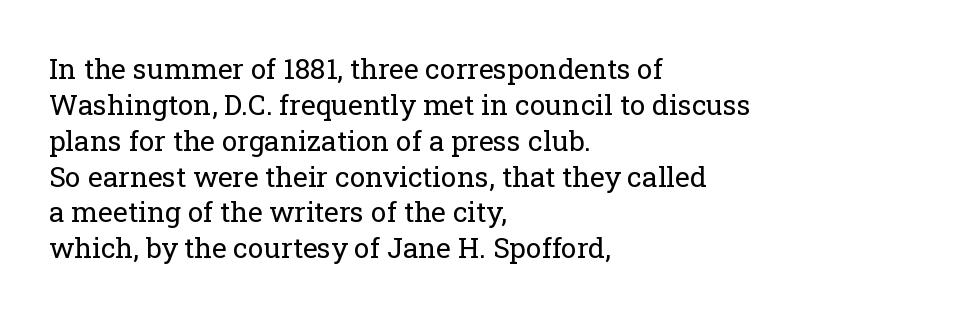
{"serif": "yes", "italic": "no", "bold": "no", "weight": "regular", "width": "normal", "stroke_contrast": "low", "x_height": "medium", "monospaced": "no", "underline": "no", "align": "left", "line_spacing": "normal", "line_spacing_ratio": 1.28, "letter_spacing": "normal", "letter_spacing_em": 0.0, "glyph_px": 28}
